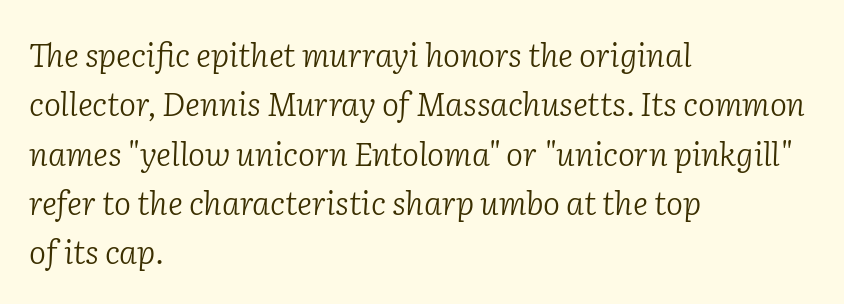
No word sits above an underline. Bold? No — there's no thickening of the strokes. The rendering uses a moderate line-height, typical for paragraphs. The rendering uses natural spacing where letterforms have individual widths. These lines are composed in type with serifs.
